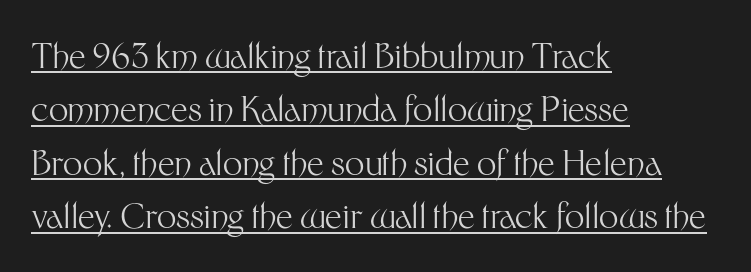
Q: Is the text bold? A: No.
Q: Is the text italic (slanted)? A: No, it is upright.
Q: Is the typeface a serif or a sans-serif typeface? A: Sans-serif.
Q: Is the text underlined? A: Yes.
Q: How is the paragraph aligned? A: Left-aligned.
Q: Is the spacing between letters normal or unusually wide? A: Normal.
Q: Is the spacing between lines tight, normal or loose? A: Normal.
Q: Width (condensed, normal, or wide)? A: Normal.
Q: Stroke contrast? A: Medium.
Q: x-height? A: Medium.
Q: Monospaced? A: No.
